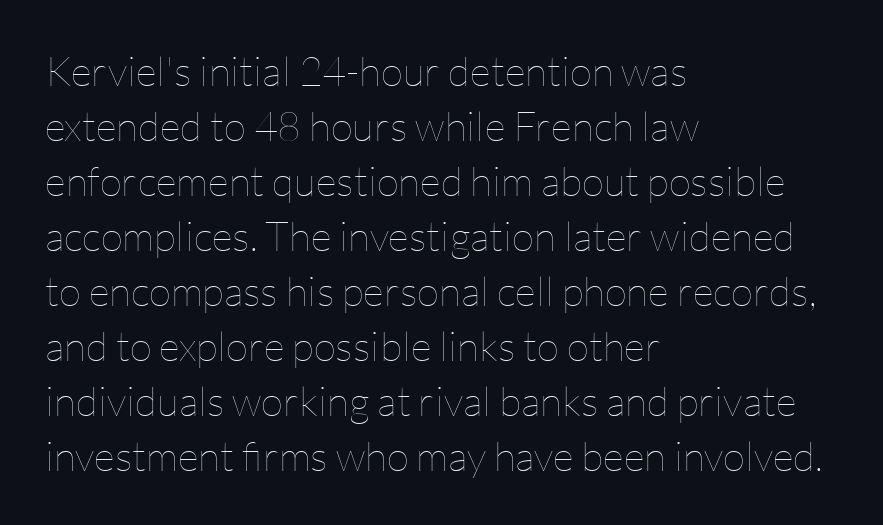
The font is comparable to plain body text, perhaps lighter. What stands out about the letter spacing? Nothing — it is the standard amount. Italic: no, the glyphs are upright roman. Quick note: interline space is typical. The passage shown is not underscored anywhere. Visually the block forms a straight wall on the left and a jagged coastline on the right.
